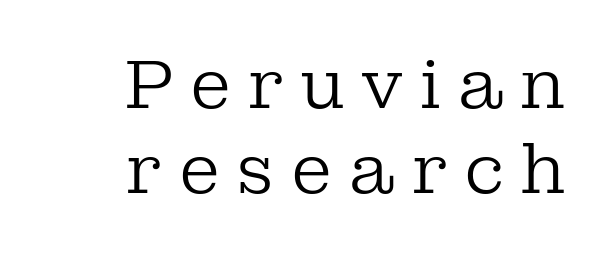
{"serif": "yes", "italic": "no", "bold": "no", "weight": "regular", "width": "normal", "stroke_contrast": "low", "x_height": "medium", "monospaced": "no", "underline": "no", "align": "right", "line_spacing": "normal", "line_spacing_ratio": 1.25, "letter_spacing": "wide", "letter_spacing_em": 0.23, "glyph_px": 68}
